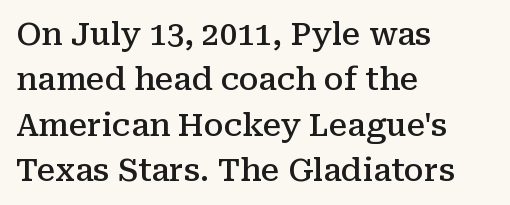
The image shows 31 px semibold serif type, upright; set left-aligned, normal line spacing (1.46x), normal letter spacing, not underlined; medium stroke contrast and a medium x-height.
